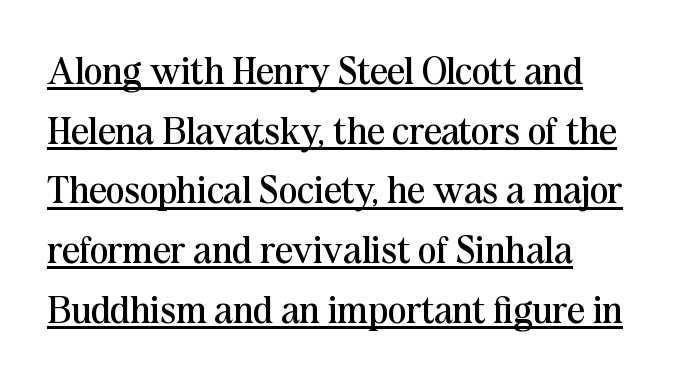
{"serif": "yes", "italic": "no", "bold": "no", "weight": "regular", "width": "normal", "stroke_contrast": "medium", "x_height": "medium", "monospaced": "no", "underline": "yes", "align": "left", "line_spacing": "normal", "line_spacing_ratio": 1.53, "letter_spacing": "normal", "letter_spacing_em": 0.0, "glyph_px": 39}
